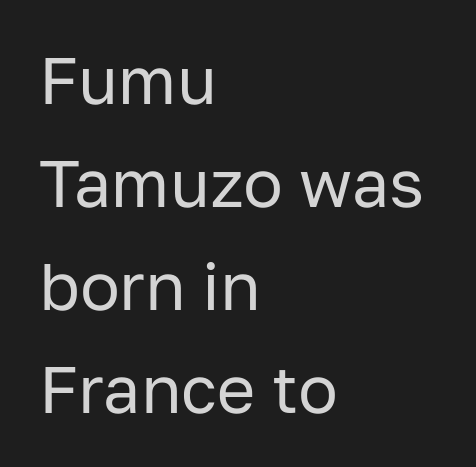
Q: Is the text bold? A: No.
Q: Is the text italic (slanted)? A: No, it is upright.
Q: Is the typeface a serif or a sans-serif typeface? A: Sans-serif.
Q: Is the text underlined? A: No.
Q: How is the paragraph aligned? A: Left-aligned.
Q: Is the spacing between letters normal or unusually wide? A: Normal.
Q: Is the spacing between lines tight, normal or loose? A: Normal.
Q: Width (condensed, normal, or wide)? A: Normal.
Q: Stroke contrast? A: Low.
Q: x-height? A: Medium.
Q: Monospaced? A: No.
